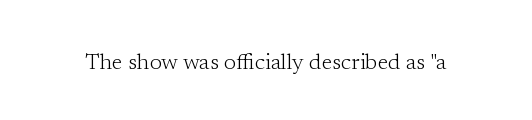
The image shows 22 px text type, upright; set normal letter spacing, not underlined.
